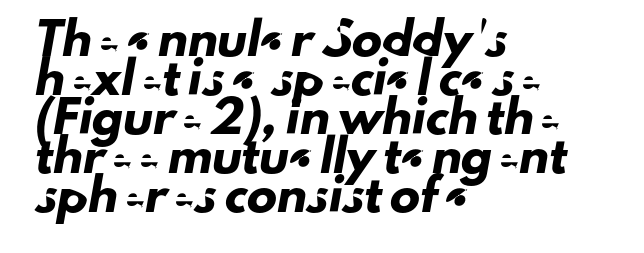
{"serif": "no", "width": "normal", "stroke_contrast": "low", "x_height": "small", "monospaced": "no", "underline": "no", "align": "left", "line_spacing": "normal", "line_spacing_ratio": 1.3, "letter_spacing": "normal", "letter_spacing_em": 0.0, "glyph_px": 30}
